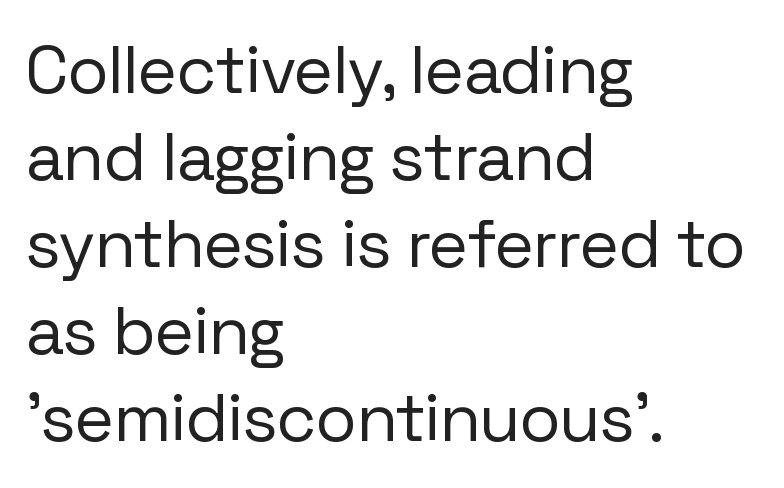
{"serif": "no", "italic": "no", "bold": "no", "weight": "regular", "width": "normal", "stroke_contrast": "low", "x_height": "medium", "monospaced": "no", "underline": "no", "align": "left", "line_spacing": "normal", "line_spacing_ratio": 1.28, "letter_spacing": "normal", "letter_spacing_em": 0.0, "glyph_px": 68}
